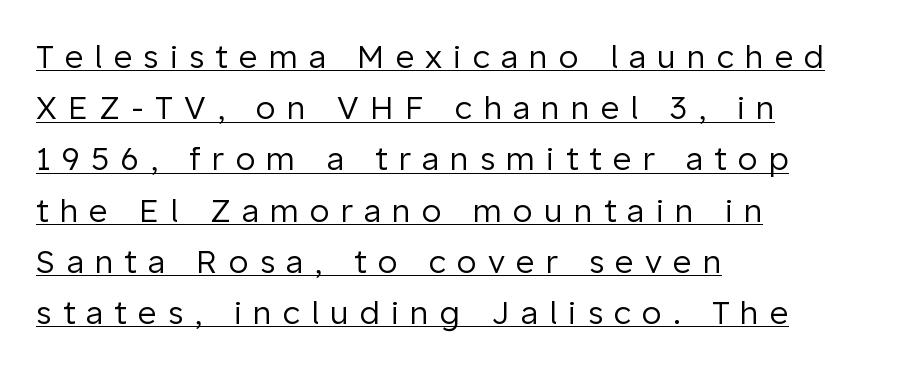
{"serif": "no", "italic": "no", "bold": "no", "weight": "regular", "width": "normal", "stroke_contrast": "low", "x_height": "medium", "monospaced": "no", "underline": "yes", "align": "left", "line_spacing": "normal", "line_spacing_ratio": 1.6, "letter_spacing": "wide", "letter_spacing_em": 0.35, "glyph_px": 32}
